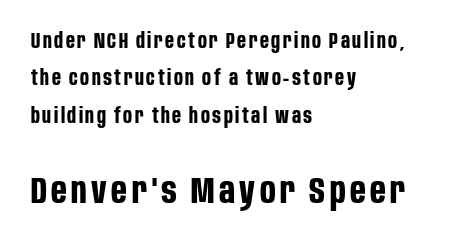
{"serif": "no", "italic": "no", "bold": "yes", "weight": "bold", "width": "condensed", "stroke_contrast": "low", "x_height": "large", "monospaced": "no", "underline": "no", "align": "left", "line_spacing_ratio": 1.78, "larger_block": "second", "size_ratio": 1.76, "glyph_px": 37}
